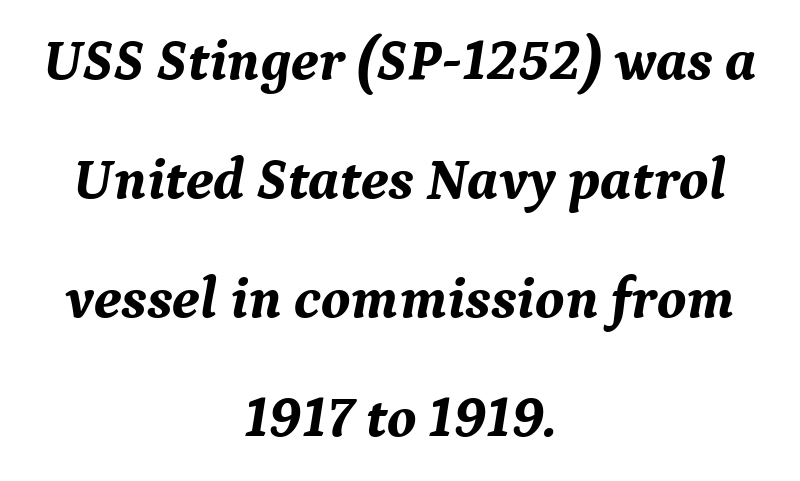
The image shows 58 px bold serif type, italic (leaning right); set centered, loose line spacing (2.05x), normal letter spacing, not underlined; medium stroke contrast and a medium x-height.
